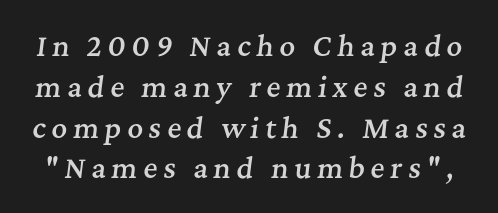
Q: Is the text bold? A: Semi-bold.
Q: Is the text italic (slanted)? A: Yes, it leans right by about 7 degrees.
Q: Is the text underlined? A: No.
Q: Is the spacing between letters normal or unusually wide? A: Unusually wide.
Q: Is the spacing between lines tight, normal or loose? A: Normal.
